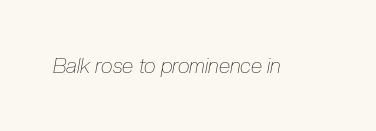
Q: Is the text bold? A: No.
Q: Is the text italic (slanted)? A: Yes, it leans right by about 10 degrees.
Q: Is the text underlined? A: No.
Q: Is the spacing between letters normal or unusually wide? A: Normal.
